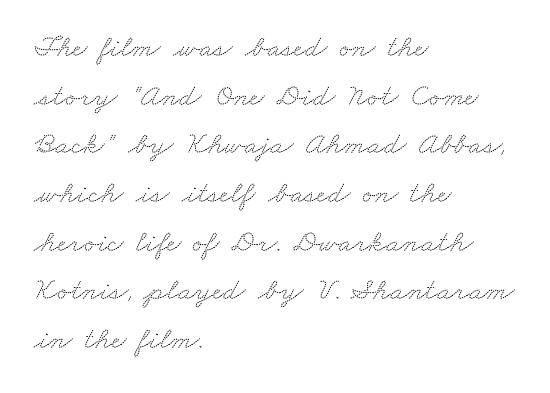
One-word summary of the alignment: left. Here the designer chose a conventional face with non-uniform glyph widths. The designer went with a serif here, giving each stem small feet. These lines keep a tight, regular rhythm from letter to letter. How would I describe the line gaps? Plain and ordinary. Beneath every word, the page is bare.
